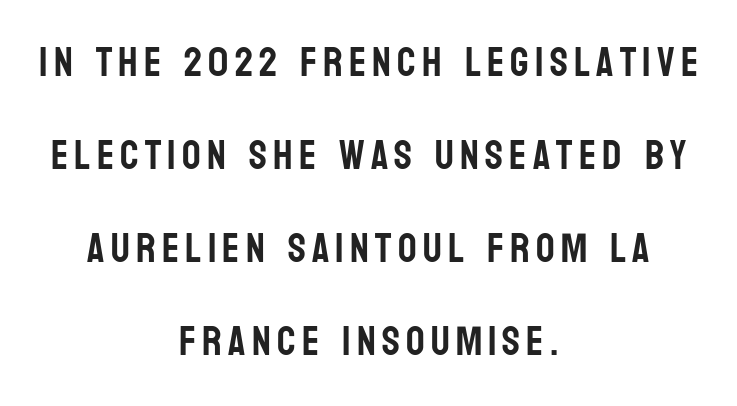
Q: Is the text italic (slanted)? A: No, it is upright.
Q: Is the typeface a serif or a sans-serif typeface? A: Sans-serif.
Q: Is the text underlined? A: No.
Q: How is the paragraph aligned? A: Centered.
Q: Is the spacing between lines tight, normal or loose? A: Loose.
Q: Width (condensed, normal, or wide)? A: Condensed.
Q: Stroke contrast? A: Low.
Q: x-height? A: Large.
Q: Monospaced? A: No.
